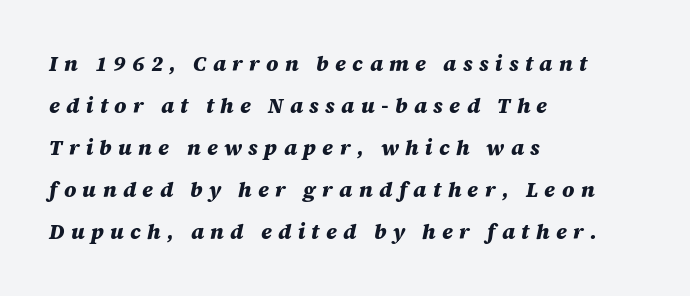
Q: Is the text bold? A: Yes.
Q: Is the text italic (slanted)? A: Yes, it leans right by about 12 degrees.
Q: Is the text underlined? A: No.
Q: How is the paragraph aligned? A: Left-aligned.
Q: Is the spacing between letters normal or unusually wide? A: Unusually wide.
Q: Is the spacing between lines tight, normal or loose? A: Loose.
